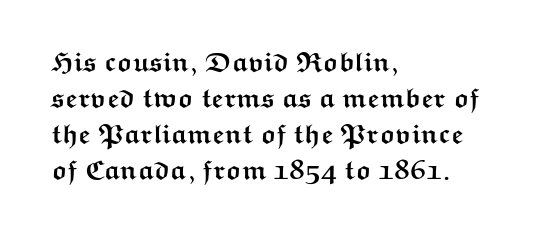
Q: Is the text bold? A: Yes.
Q: Is the text italic (slanted)? A: No, it is upright.
Q: Is the text underlined? A: No.
Q: How is the paragraph aligned? A: Left-aligned.
Q: Is the spacing between letters normal or unusually wide? A: Normal.
Q: Is the spacing between lines tight, normal or loose? A: Normal.
